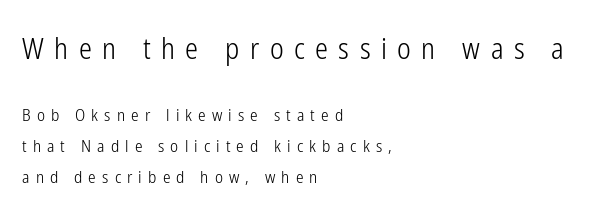
The image shows 29 px light, condensed sans-serif type, upright; set left-aligned, line spacing 1.84x, unusually wide letter spacing (+0.36 em), not underlined; the first (top) block is 1.71x larger; low stroke contrast and a medium x-height.
